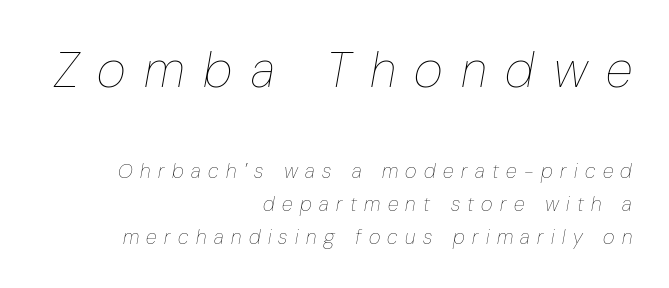
Q: Is the text bold? A: No.
Q: Is the text italic (slanted)? A: Yes, it leans right by about 10 degrees.
Q: Is the text underlined? A: No.
Q: How is the paragraph aligned? A: Right-aligned.
Q: Is the spacing between letters normal or unusually wide? A: Unusually wide.
Q: Is the spacing between lines tight, normal or loose? A: Normal.
Q: Which block of text is set in a larger size, the first (top) or the second (bottom)? A: The first (top) one.
Q: Width (condensed, normal, or wide)? A: Condensed.
Q: Stroke contrast? A: Low.
Q: x-height? A: Medium.
Q: Monospaced? A: No.
